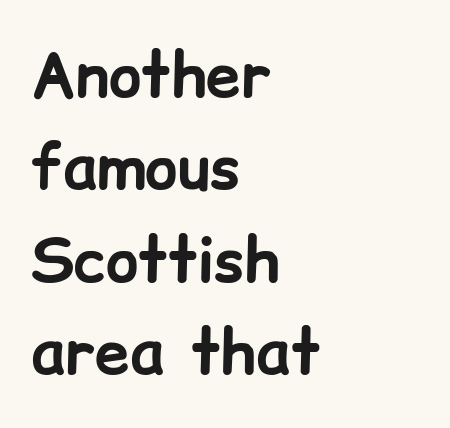
The image shows 62 px bold sans-serif type, upright; set left-aligned, normal line spacing (1.49x), normal letter spacing, not underlined; low stroke contrast and a medium x-height.
